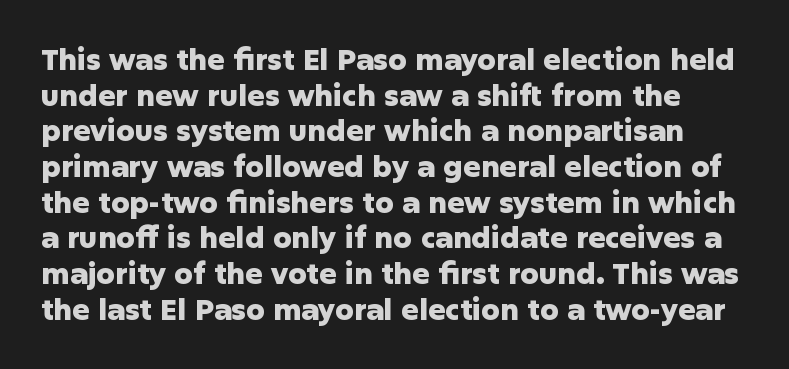
Nothing unusual about the tracking: characters are spaced as the font intends. Weight: bold. To sum up the face: it is a sans, with no serifs. This sample has the flowing, uneven cadence of proportional lettering. When letters stand straight like this, we call the style roman or upright.
